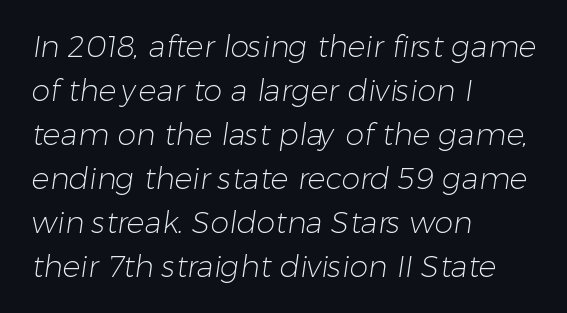
{"serif": "no", "bold": "no", "weight": "light", "width": "normal", "stroke_contrast": "low", "x_height": "medium", "monospaced": "no", "underline": "no", "align": "left", "line_spacing": "normal", "line_spacing_ratio": 1.47, "letter_spacing": "normal", "letter_spacing_em": 0.0, "glyph_px": 30}
